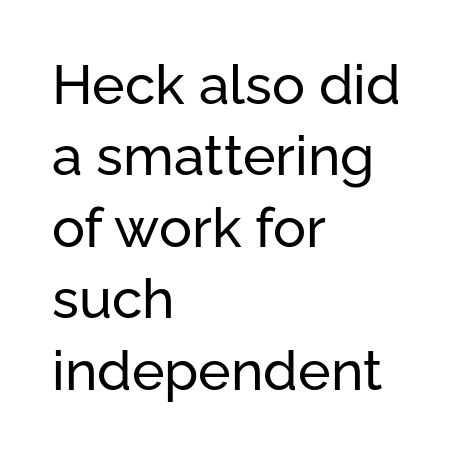
The image shows 55 px sans-serif type, upright; set left-aligned, normal line spacing (1.3x), normal letter spacing, not underlined; low stroke contrast and a medium x-height.
